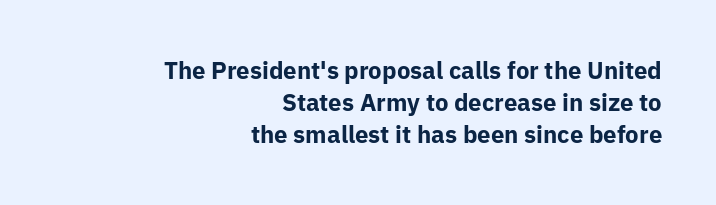
The image shows 24 px bold type, upright; set right-aligned, normal line spacing (1.34x), normal letter spacing, not underlined.
